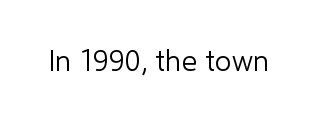
You can tell it's not italic because the verticals are truly vertical. Descender tails drop into unmarked territory. This is sans-serif lettering, the kind often seen on screens and signage. The passage shown is typed in a proportional face where columns would drift. Bold? No — there's no thickening of the strokes.
